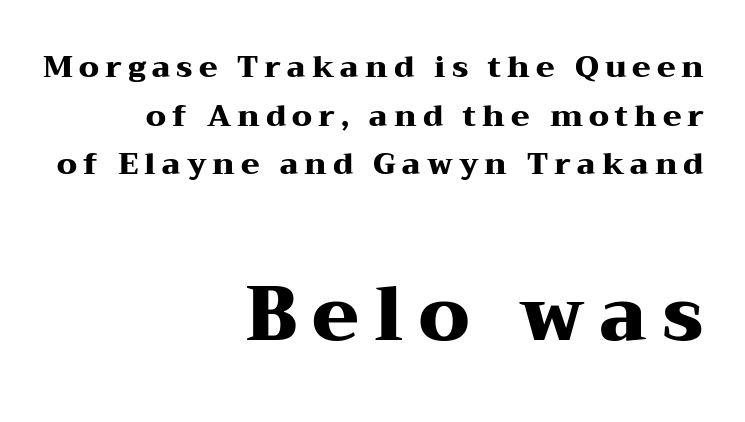
{"serif": "yes", "italic": "no", "bold": "yes", "weight": "heavy", "width": "wide", "stroke_contrast": "medium", "x_height": "medium", "monospaced": "no", "underline": "no", "align": "right", "line_spacing": "normal", "line_spacing_ratio": 1.62, "letter_spacing": "wide", "letter_spacing_em": 0.2, "larger_block": "second", "size_ratio": 2.53, "glyph_px": 76}
